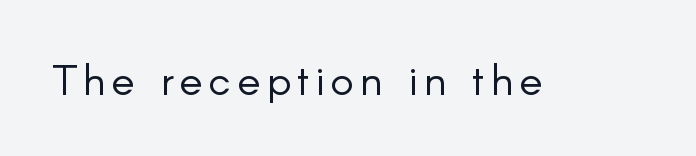
{"serif": "no", "italic": "no", "bold": "no", "weight": "light", "width": "normal", "stroke_contrast": "low", "x_height": "small", "monospaced": "no", "underline": "no", "glyph_px": 43}
